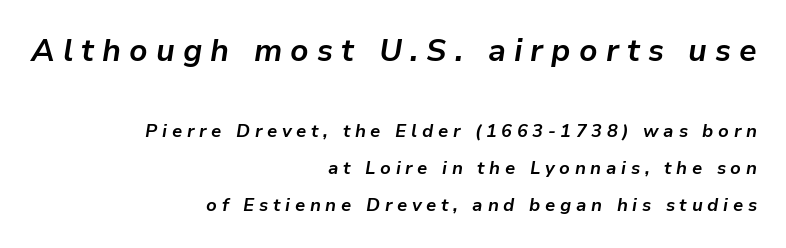
{"italic": "yes", "lean": "right", "slant_degrees": 9, "bold": "yes", "weight": "bold", "width": "normal", "stroke_contrast": "low", "x_height": "medium", "monospaced": "no", "underline": "no", "align": "right", "line_spacing": "loose", "line_spacing_ratio": 2.07, "letter_spacing": "wide", "letter_spacing_em": 0.26, "larger_block": "first", "size_ratio": 1.72, "glyph_px": 31}
